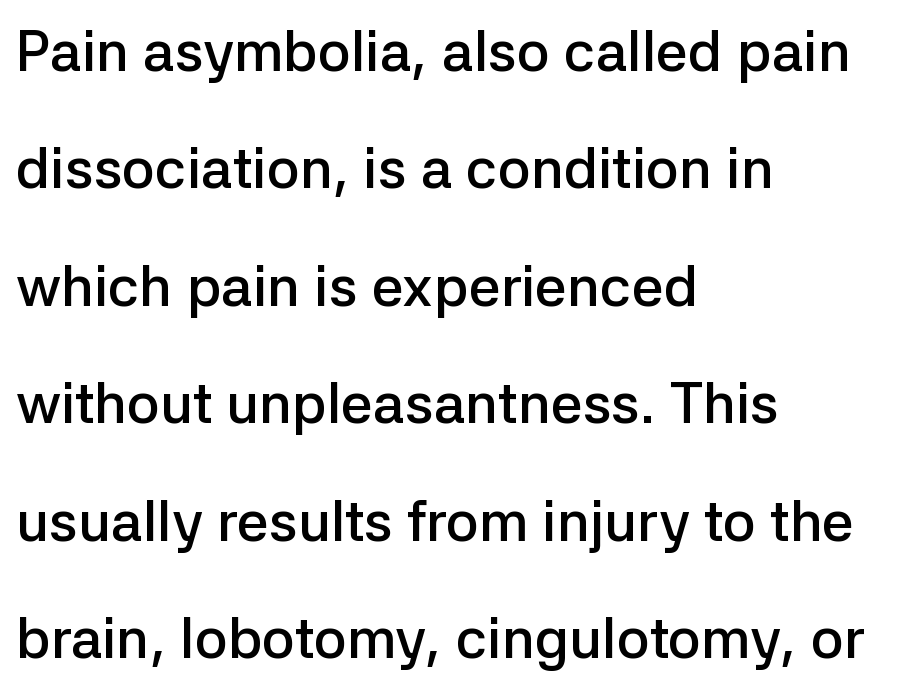
{"serif": "no", "italic": "no", "bold": "semi", "weight": "semibold", "width": "normal", "stroke_contrast": "low", "x_height": "medium", "monospaced": "no", "underline": "no", "align": "left", "line_spacing": "loose", "line_spacing_ratio": 2.06, "letter_spacing": "normal", "letter_spacing_em": 0.0, "glyph_px": 57}
